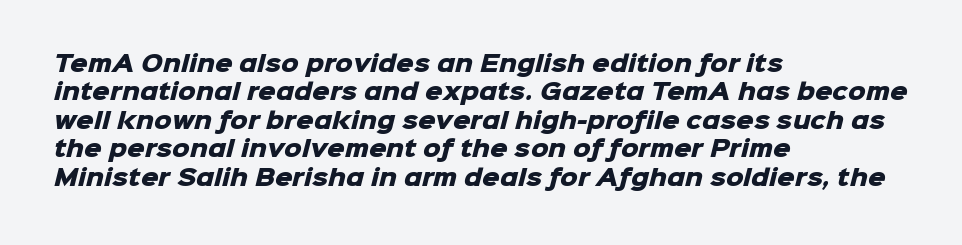
Q: Is the text bold? A: Yes.
Q: Is the text underlined? A: No.
Q: How is the paragraph aligned? A: Left-aligned.
Q: Is the spacing between letters normal or unusually wide? A: Normal.
Q: Is the spacing between lines tight, normal or loose? A: Normal.
